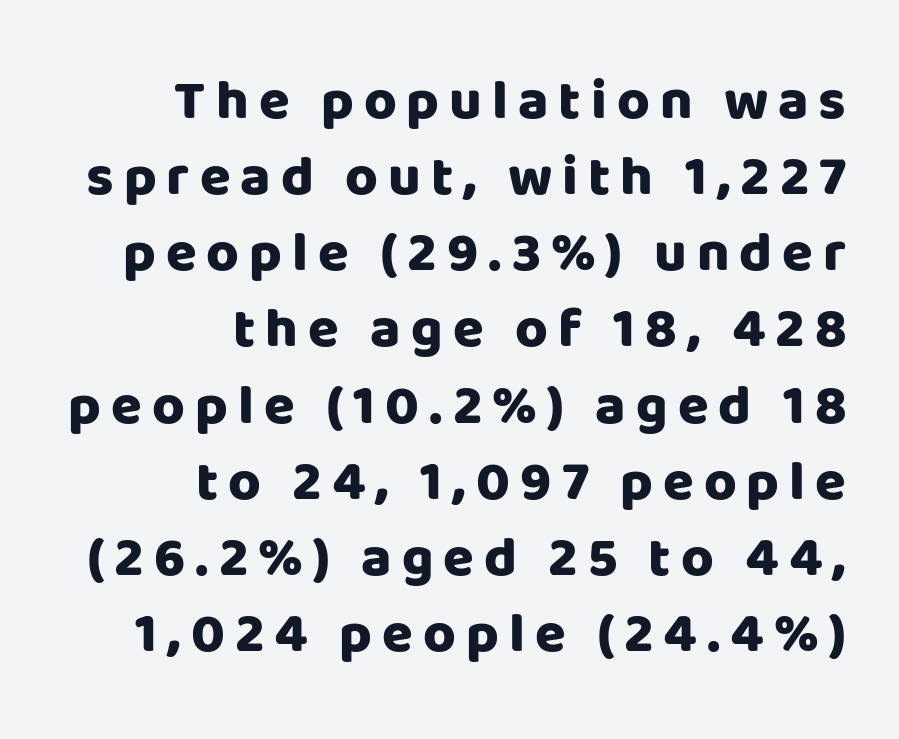
The image shows 56 px heavy sans-serif type, upright; set right-aligned, normal line spacing (1.36x), not underlined; low stroke contrast and a large x-height.
